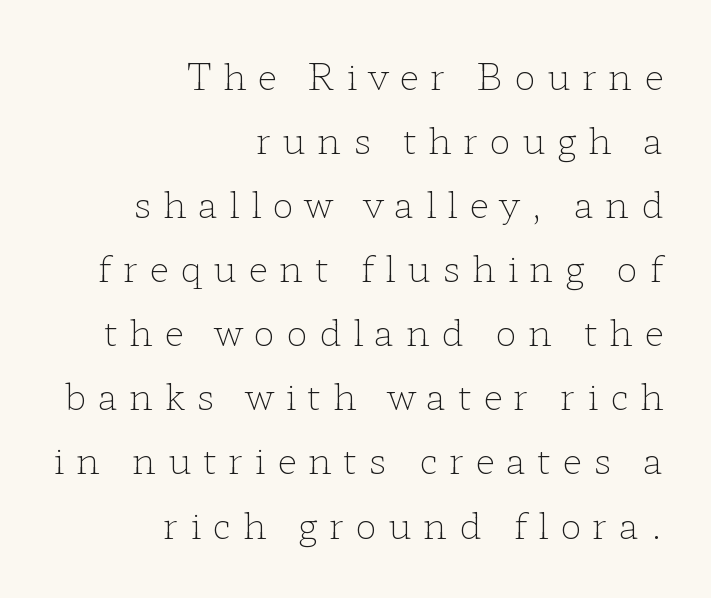
Weight: not bold — regular or lighter. The zone under the glyphs is completely vacant. The passage shown is typed in a proportional face where columns would drift. The designer went with a serif here, giving each stem small feet. The letters are spread apart with noticeably loose tracking. The lines in this sample share a right terminus and differ only in where they begin.
